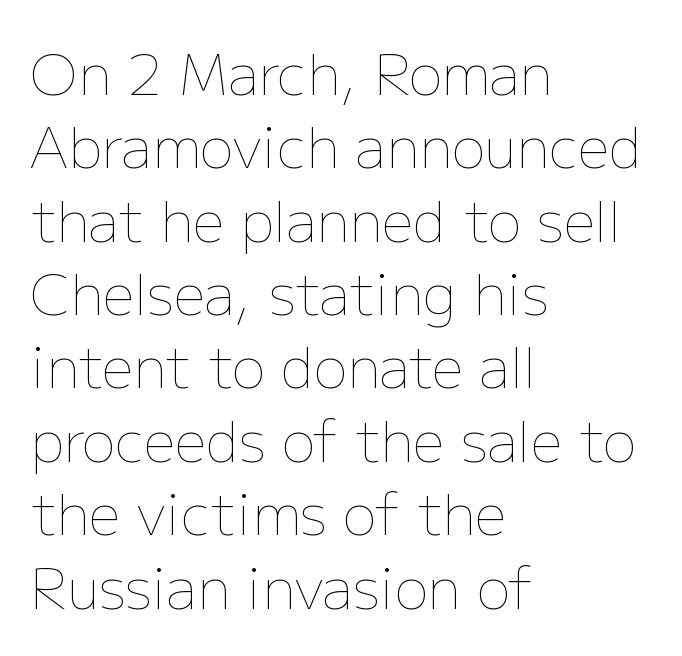
The image shows 56 px thin type, upright; set left-aligned, normal line spacing (1.31x), normal letter spacing, not underlined; low stroke contrast and a medium x-height.
